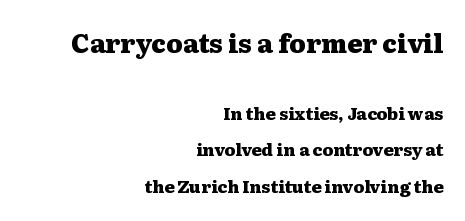
{"italic": "no", "bold": "yes", "underline": "no", "align": "right", "line_spacing": "loose", "line_spacing_ratio": 2.15, "letter_spacing": "normal", "letter_spacing_em": 0.0, "larger_block": "first", "size_ratio": 1.53, "glyph_px": 26}
